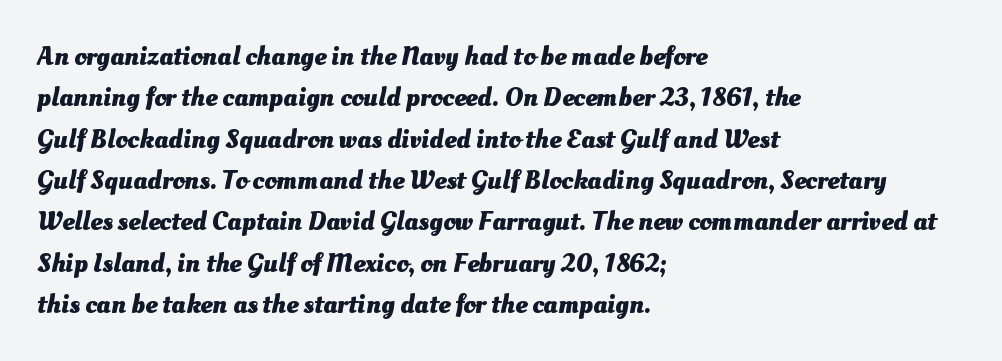
Q: Is the text bold? A: Yes.
Q: Is the text underlined? A: No.
Q: How is the paragraph aligned? A: Left-aligned.
Q: Is the spacing between letters normal or unusually wide? A: Normal.
Q: Is the spacing between lines tight, normal or loose? A: Normal.
